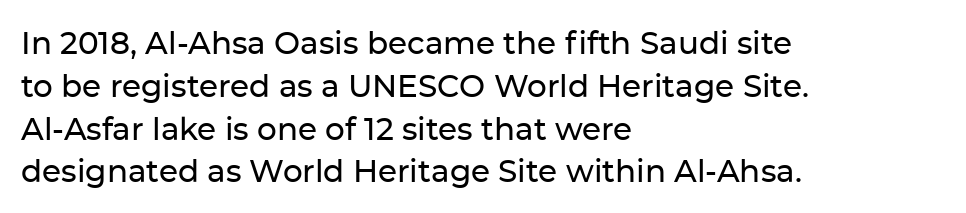
The lines sit at an ordinary, default distance from one another. Alignment: flush left. You could call the tracking neutral — neither tight nor loose. Every character sits straight up, as roman type does.
